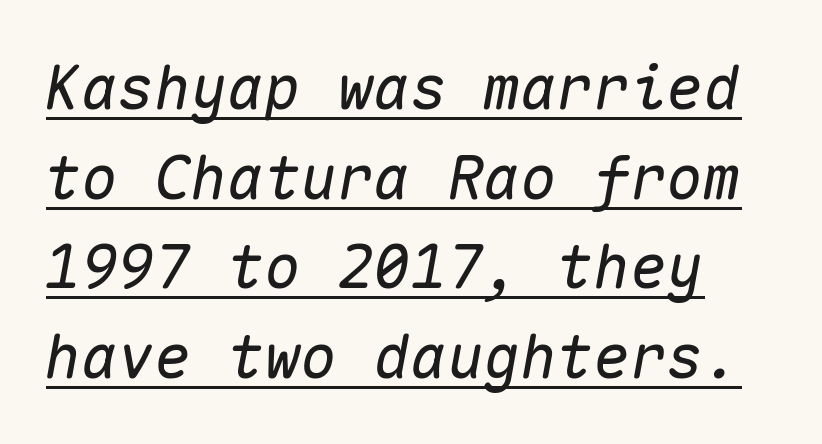
{"italic": "yes", "lean": "right", "slant_degrees": 10, "width": "normal", "stroke_contrast": "medium", "x_height": "medium", "monospaced": "yes", "underline": "yes", "line_spacing": "normal", "line_spacing_ratio": 1.47, "letter_spacing": "normal", "letter_spacing_em": 0.0, "glyph_px": 61}
